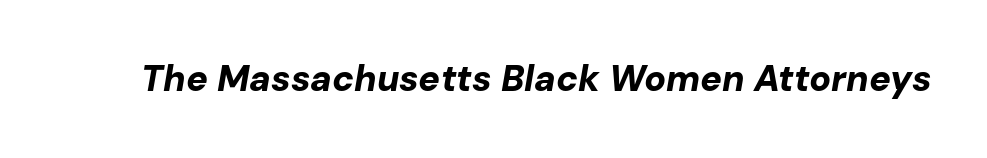
The image shows 36 px bold type, italic (leaning right); set normal letter spacing, not underlined; low stroke contrast and a medium x-height.
